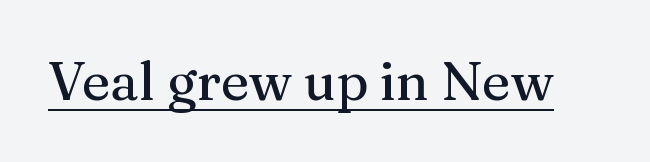
The image shows 53 px serif type, upright; set normal letter spacing, underlined; medium stroke contrast and a medium x-height.
